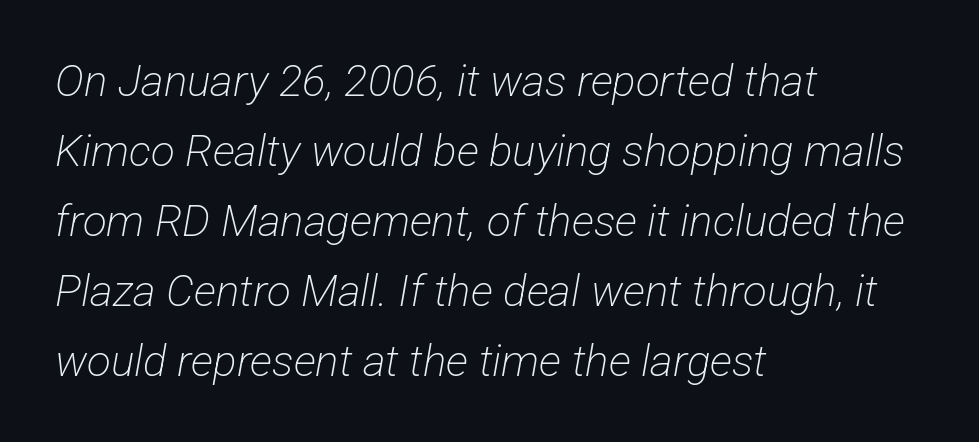
The image shows 44 px light, condensed sans-serif type; set left-aligned, normal line spacing (1.59x), normal letter spacing, not underlined; low stroke contrast and a medium x-height.
